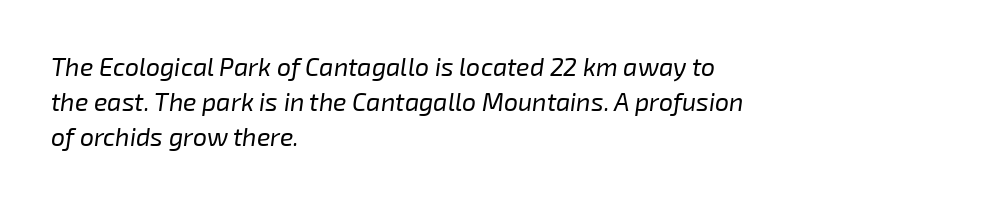
{"italic": "yes", "lean": "right", "slant_degrees": 8, "bold": "no", "underline": "no", "align": "left", "line_spacing": "normal", "line_spacing_ratio": 1.41, "letter_spacing": "normal", "letter_spacing_em": 0.0, "glyph_px": 25}
